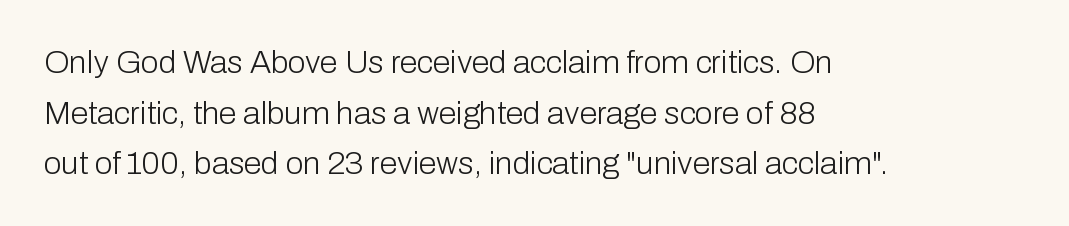
Q: Is the text bold? A: No.
Q: Is the text italic (slanted)? A: No, it is upright.
Q: Is the typeface a serif or a sans-serif typeface? A: Sans-serif.
Q: Is the text underlined? A: No.
Q: How is the paragraph aligned? A: Left-aligned.
Q: Is the spacing between letters normal or unusually wide? A: Normal.
Q: Is the spacing between lines tight, normal or loose? A: Normal.
Q: Width (condensed, normal, or wide)? A: Normal.
Q: Stroke contrast? A: Low.
Q: x-height? A: Medium.
Q: Monospaced? A: No.
